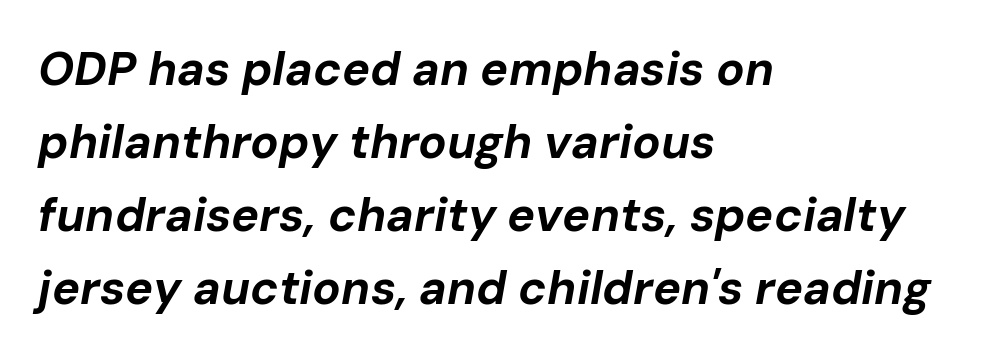
The image shows 47 px bold type, italic (leaning right); set left-aligned, normal line spacing (1.55x), normal letter spacing, not underlined; low stroke contrast and a medium x-height.
